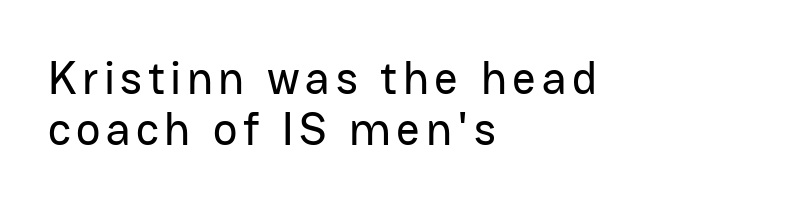
{"serif": "no", "italic": "no", "width": "normal", "stroke_contrast": "low", "x_height": "medium", "monospaced": "no", "underline": "no", "align": "left", "line_spacing": "tight", "line_spacing_ratio": 1.1, "glyph_px": 46}
